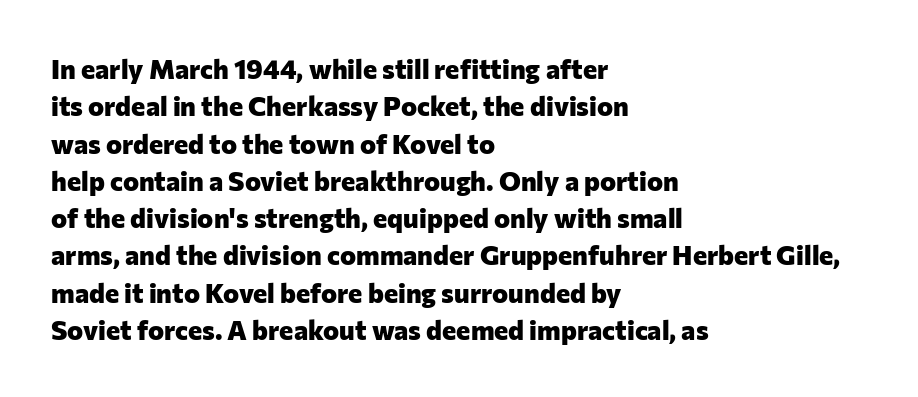
It's the straight-up-and-down kind of type. The lines are quadded left. Letter spacing: default. Rule under the text: the space is simply empty. The space between consecutive lines is moderate. Notice how thick the strokes are: this is what a full bold looks like.
